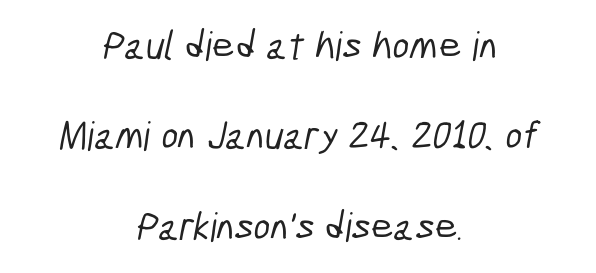
The image shows 40 px condensed sans-serif type; set centered, loose line spacing (2.26x), normal letter spacing, not underlined; low stroke contrast and a medium x-height.
